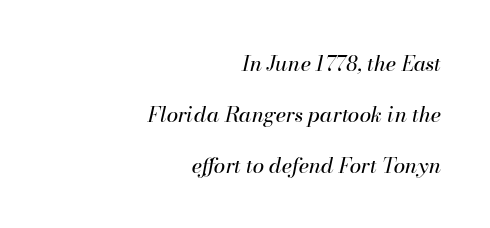
A light-to-regular cut is what we see here. In terms of letterspacing, this is plain default setting. What's the leading like? Stretched, with rows far apart. A typesetter would mark this as italic. The words here are not underlined.
